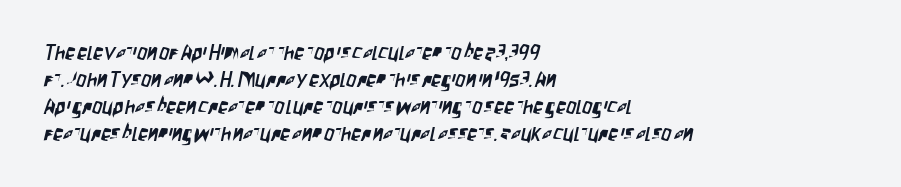
The image shows 20 px text type; set left-aligned, normal line spacing (1.35x), normal letter spacing, not underlined.
